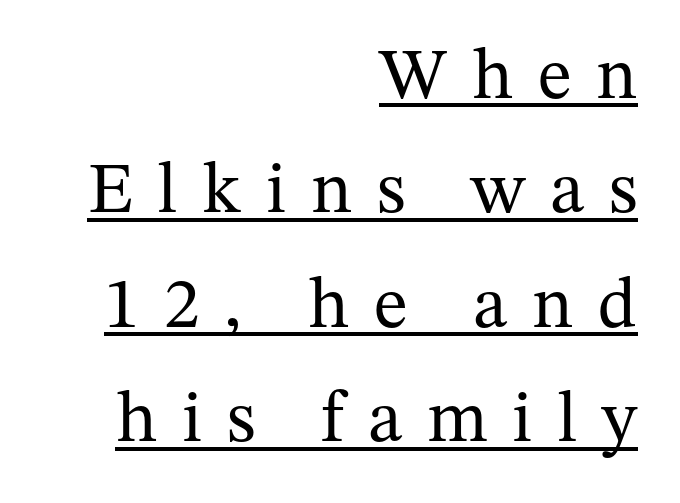
Is there an underline? Yes — a line sits under the letters. Letterform terminals end in serifs throughout the passage. Vertical spacing — default. Is the letter spacing exaggerated? Yes — the characters are pushed far apart. Do the characters align in a grid? No, the font is proportional. Is this a heavy cut? Hardly; it is regular or lighter.
